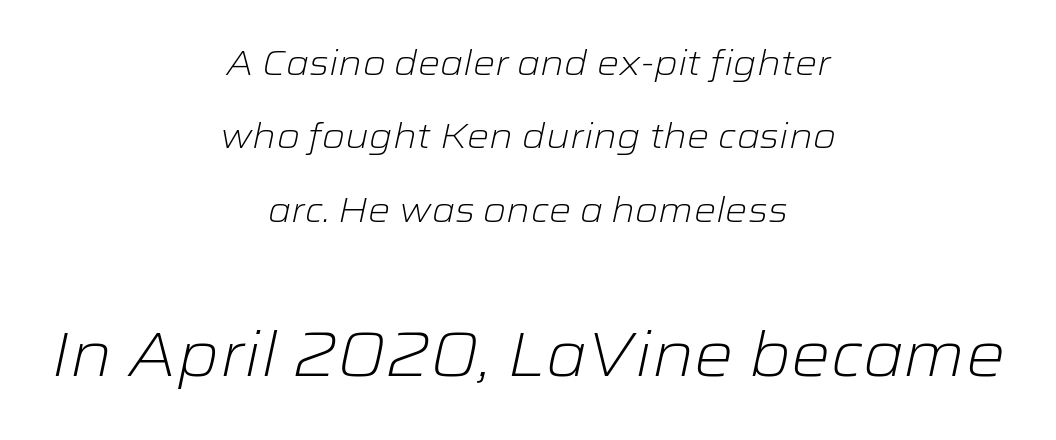
{"italic": "yes", "lean": "right", "slant_degrees": 12, "bold": "no", "weight": "light", "width": "wide", "stroke_contrast": "low", "x_height": "medium", "monospaced": "no", "underline": "no", "align": "center", "line_spacing": "loose", "line_spacing_ratio": 2.1, "letter_spacing": "normal", "letter_spacing_em": 0.0, "larger_block": "second", "size_ratio": 1.77, "glyph_px": 62}
